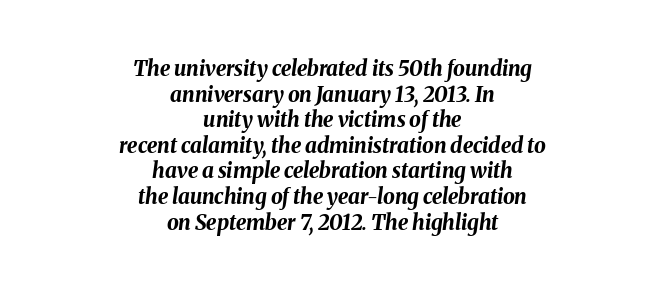
Q: Is the text bold? A: Yes.
Q: Is the text italic (slanted)? A: Yes, it leans right by about 8 degrees.
Q: Is the text underlined? A: No.
Q: How is the paragraph aligned? A: Centered.
Q: Is the spacing between letters normal or unusually wide? A: Normal.
